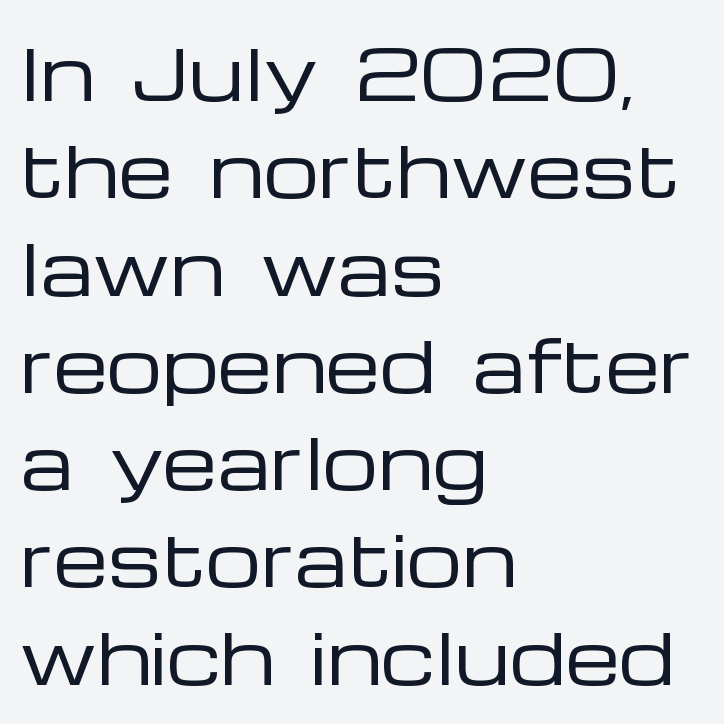
{"serif": "no", "italic": "no", "bold": "no", "weight": "regular", "width": "wide", "stroke_contrast": "low", "x_height": "medium", "monospaced": "no", "underline": "no", "align": "left", "line_spacing": "normal", "line_spacing_ratio": 1.39, "letter_spacing": "normal", "letter_spacing_em": 0.0, "glyph_px": 70}
